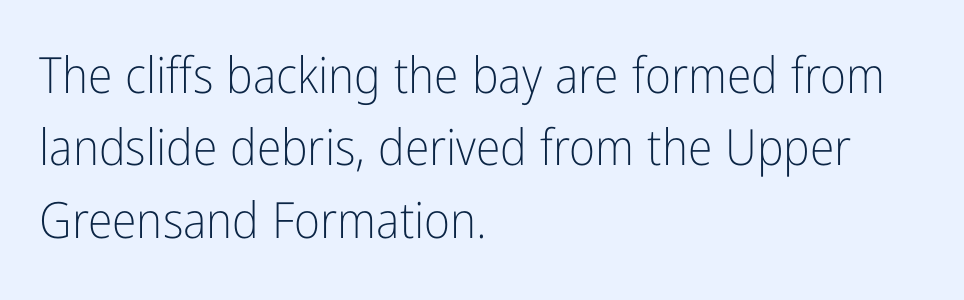
Q: Is the text bold? A: No.
Q: Is the text italic (slanted)? A: No, it is upright.
Q: Is the typeface a serif or a sans-serif typeface? A: Sans-serif.
Q: Is the text underlined? A: No.
Q: How is the paragraph aligned? A: Left-aligned.
Q: Is the spacing between letters normal or unusually wide? A: Normal.
Q: Is the spacing between lines tight, normal or loose? A: Normal.
Q: Width (condensed, normal, or wide)? A: Condensed.
Q: Stroke contrast? A: Low.
Q: x-height? A: Medium.
Q: Monospaced? A: No.
